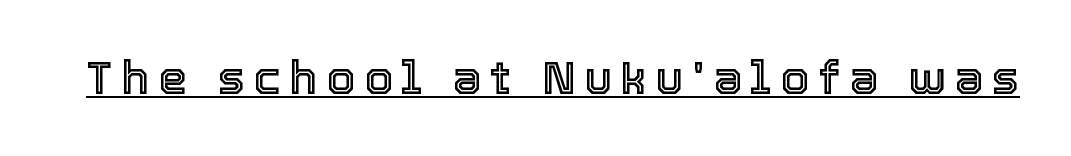
The image shows 46 px text type, upright; set underlined; a medium x-height.
